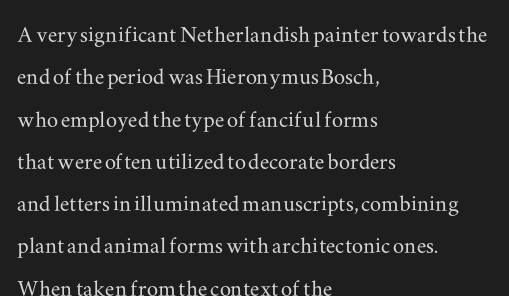
Q: Is the text italic (slanted)? A: No, it is upright.
Q: Is the typeface a serif or a sans-serif typeface? A: Serif.
Q: Is the text underlined? A: No.
Q: How is the paragraph aligned? A: Left-aligned.
Q: Is the spacing between letters normal or unusually wide? A: Normal.
Q: Is the spacing between lines tight, normal or loose? A: Normal.
Q: Width (condensed, normal, or wide)? A: Wide.
Q: Stroke contrast? A: Medium.
Q: x-height? A: Small.
Q: Monospaced? A: No.
